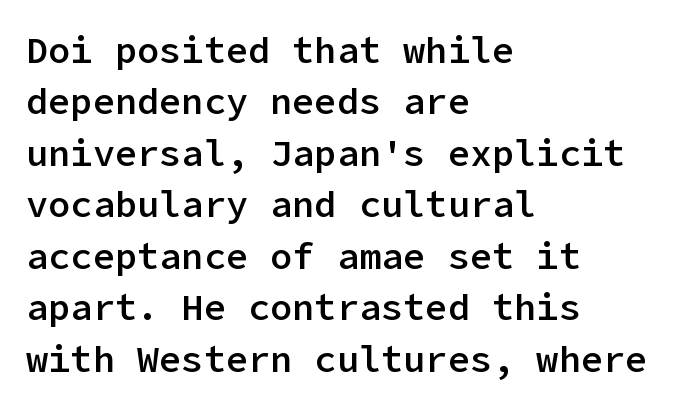
The image shows 37 px semibold sans-serif type, upright; set left-aligned, normal line spacing (1.39x), normal letter spacing, not underlined; low stroke contrast and a medium x-height.
